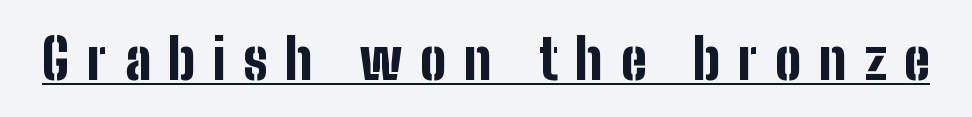
The image shows 55 px bold, condensed sans-serif type, upright; set unusually wide letter spacing (+0.32 em), underlined; low stroke contrast and a medium x-height.
